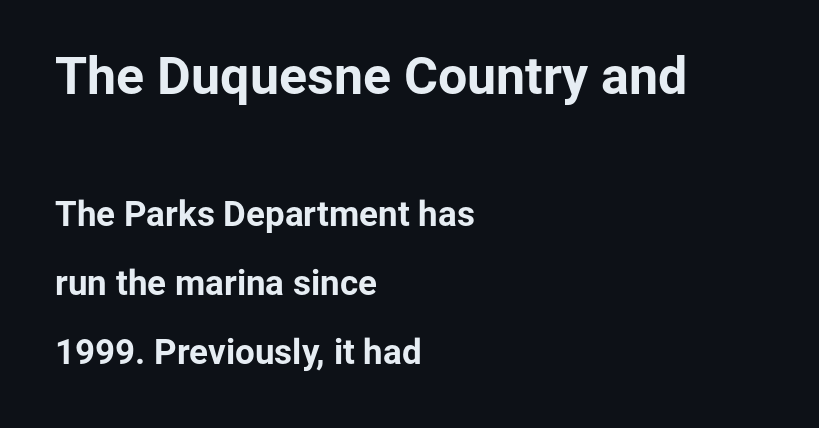
Bare-footed words on every line. This sample is left-justified, so line endings fall wherever the words run out. Leading: increased. Does the weight exceed regular? Yes, all the way to bold. Each letter keeps its own natural width here, so spacing adapts to shape.
